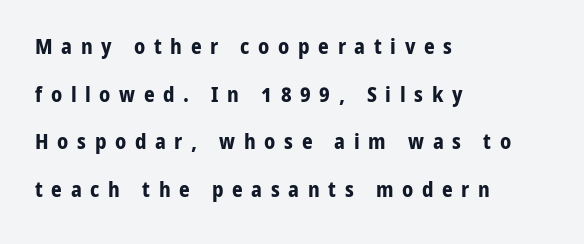
The image shows 21 px bold type, upright; set left-aligned, loose line spacing (2.27x), unusually wide letter spacing (+0.41 em), not underlined.
